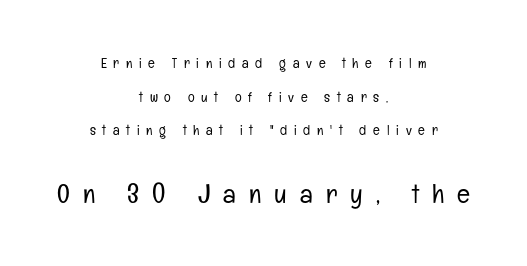
{"italic": "no", "bold": "no", "underline": "no", "align": "center", "line_spacing": "loose", "line_spacing_ratio": 2.41, "letter_spacing": "wide", "letter_spacing_em": 0.48, "larger_block": "second", "size_ratio": 1.93, "glyph_px": 27}
